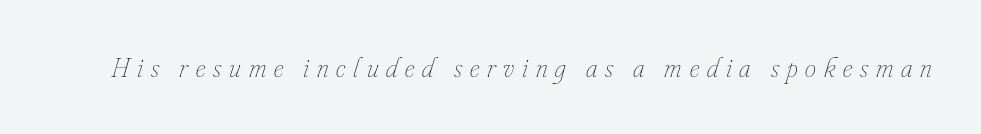
The image shows 28 px thin, condensed type, italic (leaning right); set unusually wide letter spacing (+0.28 em), not underlined; low stroke contrast and a small x-height.
